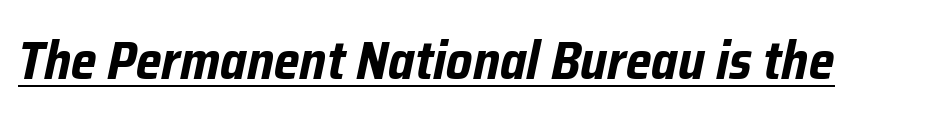
Is this a fixed-width face? No — the glyphs have proportional, varying widths. Bold? Absolutely — the strokes are thick and heavy. If you drew a line through each stem, it would be angled. How are the letters spaced? Ordinarily, with no added tracking.
